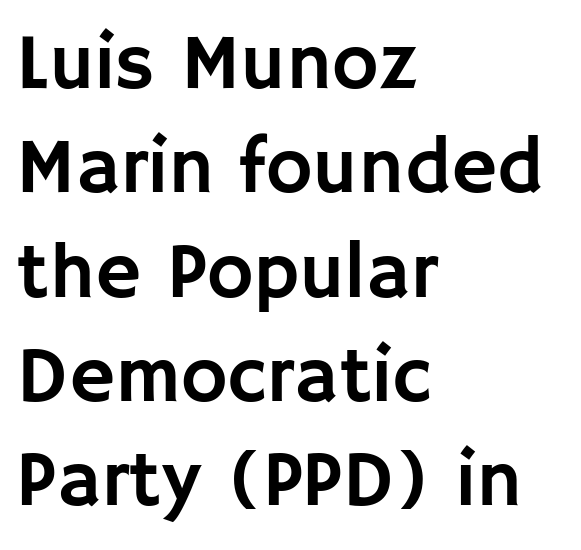
Q: Is the text italic (slanted)? A: No, it is upright.
Q: Is the typeface a serif or a sans-serif typeface? A: Sans-serif.
Q: Is the text underlined? A: No.
Q: How is the paragraph aligned? A: Left-aligned.
Q: Is the spacing between letters normal or unusually wide? A: Normal.
Q: Is the spacing between lines tight, normal or loose? A: Normal.
Q: Width (condensed, normal, or wide)? A: Normal.
Q: Stroke contrast? A: Low.
Q: x-height? A: Large.
Q: Monospaced? A: No.
